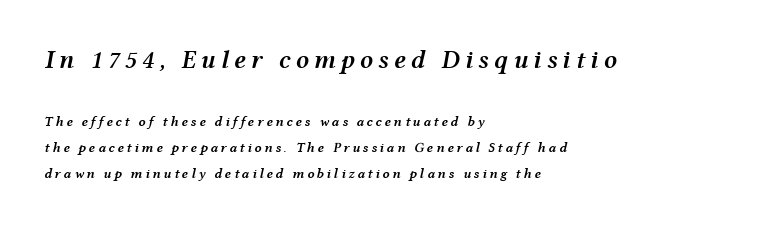
Q: Is the text bold? A: Semi-bold.
Q: Is the text italic (slanted)? A: Yes, it leans right by about 12 degrees.
Q: Is the text underlined? A: No.
Q: How is the paragraph aligned? A: Left-aligned.
Q: Which block of text is set in a larger size, the first (top) or the second (bottom)? A: The first (top) one.
